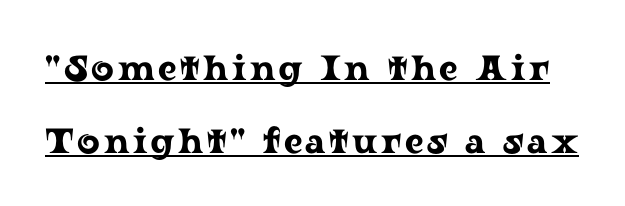
Emphasis is given by a line drawn under the lettering. What kind of face is this? One with serifs. You can tell it's not italic because the verticals are truly vertical. Regarding leading, the lines here are spaced well apart. Do the characters align in a grid? No, the font is proportional.
